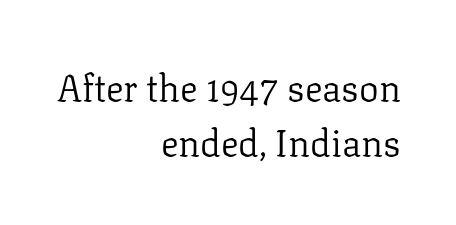
Q: Is the text bold? A: No.
Q: Is the text italic (slanted)? A: No, it is upright.
Q: Is the typeface a serif or a sans-serif typeface? A: Serif.
Q: Is the text underlined? A: No.
Q: How is the paragraph aligned? A: Right-aligned.
Q: Is the spacing between letters normal or unusually wide? A: Normal.
Q: Is the spacing between lines tight, normal or loose? A: Normal.
Q: Width (condensed, normal, or wide)? A: Normal.
Q: Stroke contrast? A: Low.
Q: x-height? A: Medium.
Q: Monospaced? A: No.
